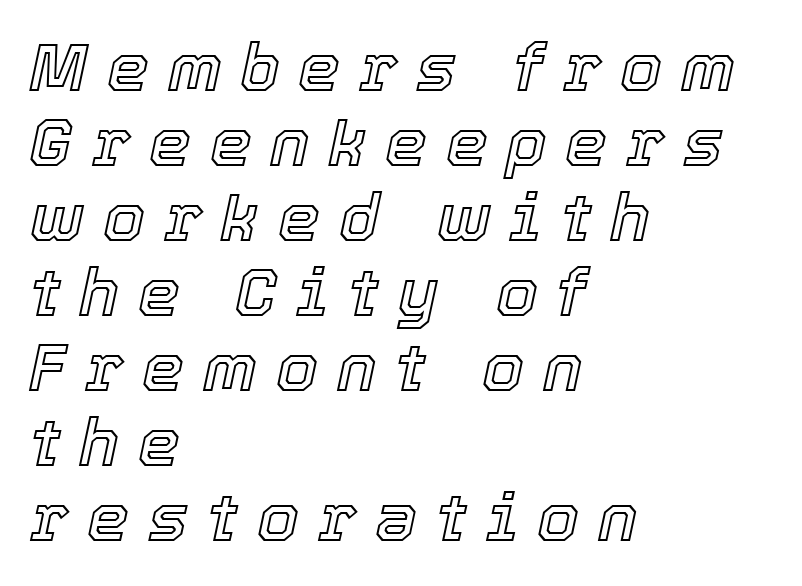
{"italic": "yes", "lean": "right", "slant_degrees": 12, "width": "normal", "x_height": "medium", "monospaced": "no", "underline": "no", "align": "left", "line_spacing": "tight", "line_spacing_ratio": 1.12, "letter_spacing": "wide", "letter_spacing_em": 0.28, "glyph_px": 67}
